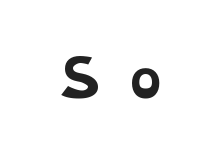
Pretty heavy lettering here — definitely bold. The tracking reads as deliberately expanded to a designer's eye. Yep, those are serifs on the letters. Bare-footed words on every line.
